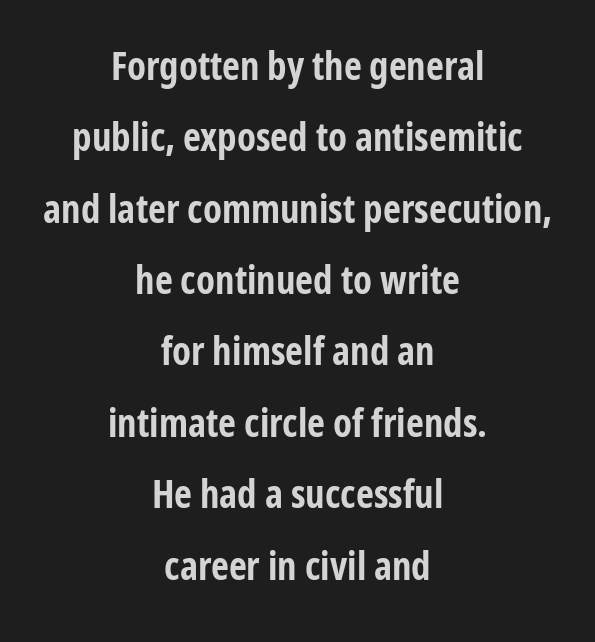
The image shows 39 px bold, condensed sans-serif type, upright; set centered, line spacing 1.83x, normal letter spacing, not underlined; low stroke contrast and a medium x-height.
